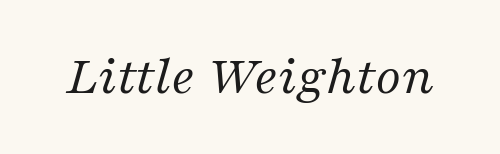
Vertical stems look standard width or narrower in stroke. In terms of letterspacing, this is plain default setting. This rendering features lettering with no underline. Tall strokes in this sample are angled rather than plumb.
